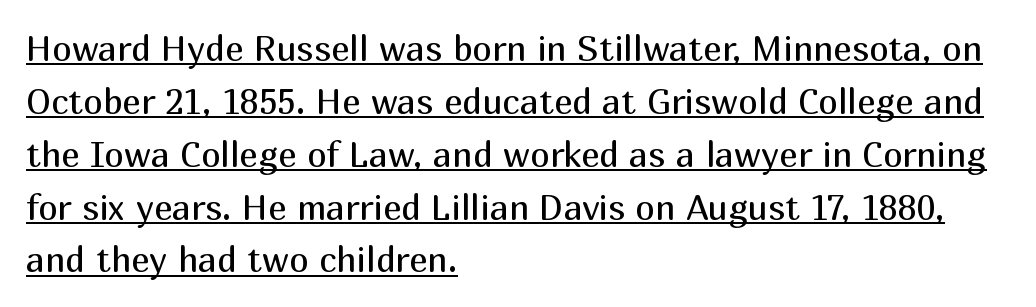
{"serif": "no", "italic": "no", "bold": "no", "weight": "regular", "width": "normal", "stroke_contrast": "medium", "x_height": "medium", "monospaced": "no", "underline": "yes", "align": "left", "line_spacing": "normal", "line_spacing_ratio": 1.51, "letter_spacing": "normal", "letter_spacing_em": 0.0, "glyph_px": 35}
